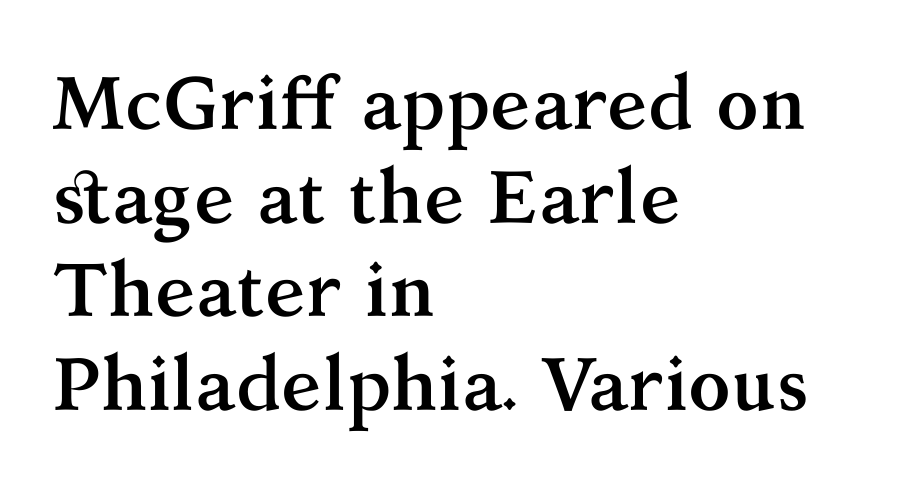
Q: Is the text bold? A: Yes.
Q: Is the text italic (slanted)? A: No, it is upright.
Q: Is the typeface a serif or a sans-serif typeface? A: Serif.
Q: Is the text underlined? A: No.
Q: How is the paragraph aligned? A: Left-aligned.
Q: Is the spacing between letters normal or unusually wide? A: Normal.
Q: Is the spacing between lines tight, normal or loose? A: Normal.
Q: Width (condensed, normal, or wide)? A: Normal.
Q: Stroke contrast? A: Medium.
Q: x-height? A: Medium.
Q: Monospaced? A: No.
